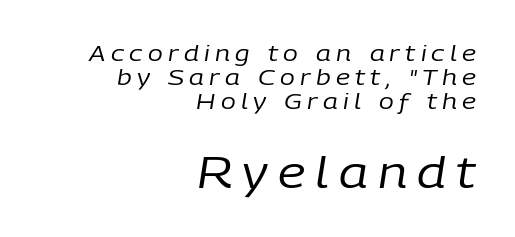
The image shows 43 px regular-weight type, italic (leaning right); set right-aligned, tight line spacing (1.1x), unusually wide letter spacing (+0.24 em), not underlined; the second (bottom) block is 1.95x larger; low stroke contrast and a medium x-height.
